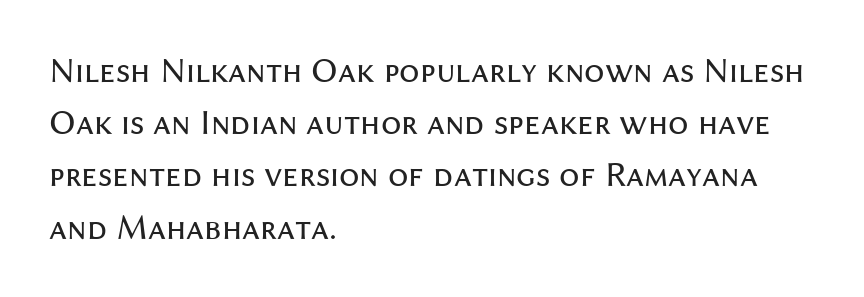
The image shows 36 px regular-weight sans-serif type, upright; set left-aligned, normal line spacing (1.45x), normal letter spacing, not underlined; medium stroke contrast and a medium x-height.
